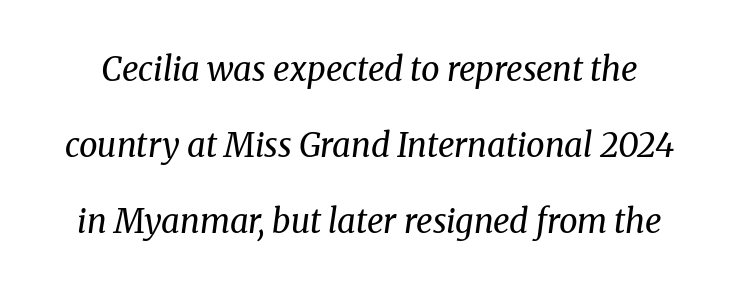
Q: Is the text bold? A: No.
Q: Is the text italic (slanted)? A: Yes, it leans right by about 8 degrees.
Q: Is the typeface a serif or a sans-serif typeface? A: Serif.
Q: Is the text underlined? A: No.
Q: Is the spacing between letters normal or unusually wide? A: Normal.
Q: Is the spacing between lines tight, normal or loose? A: Loose.
Q: Width (condensed, normal, or wide)? A: Normal.
Q: Stroke contrast? A: Medium.
Q: x-height? A: Medium.
Q: Monospaced? A: No.
